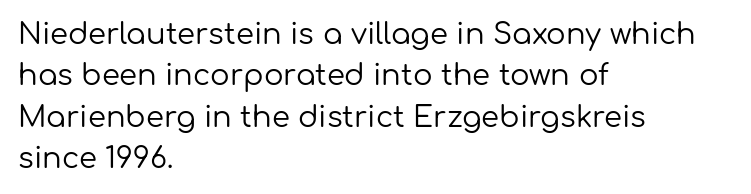
You can tell it's not italic because the verticals are truly vertical. The face used here is rendered with its standard letterfit. This rendering uses left alignment, leaving the right contour irregular. The space beneath each line is pristine and unruled.
